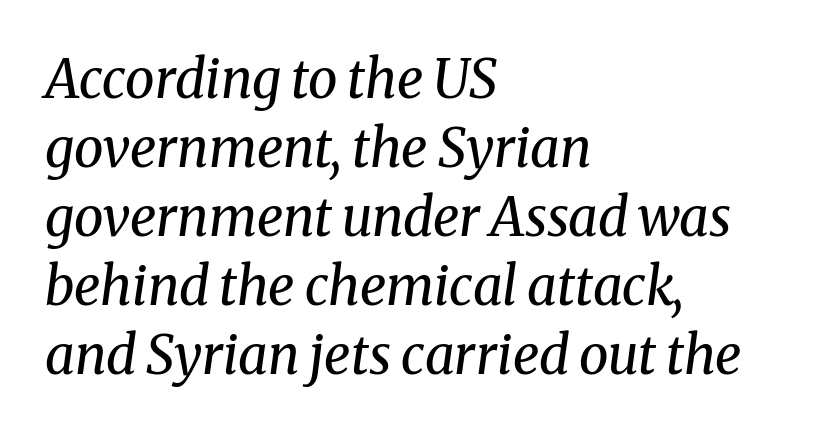
{"serif": "yes", "italic": "yes", "lean": "right", "slant_degrees": 8, "bold": "no", "weight": "regular", "width": "normal", "stroke_contrast": "medium", "x_height": "medium", "monospaced": "no", "underline": "no", "align": "left", "line_spacing": "normal", "line_spacing_ratio": 1.3, "letter_spacing": "normal", "letter_spacing_em": 0.0, "glyph_px": 53}
